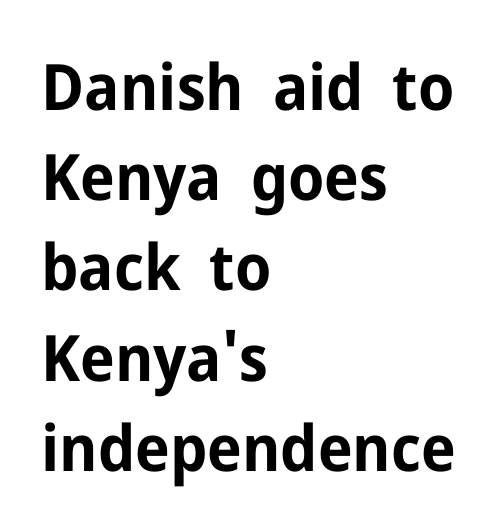
The image shows 64 px bold sans-serif type, upright; set left-aligned, normal line spacing (1.41x), normal letter spacing, not underlined; low stroke contrast and a medium x-height.
